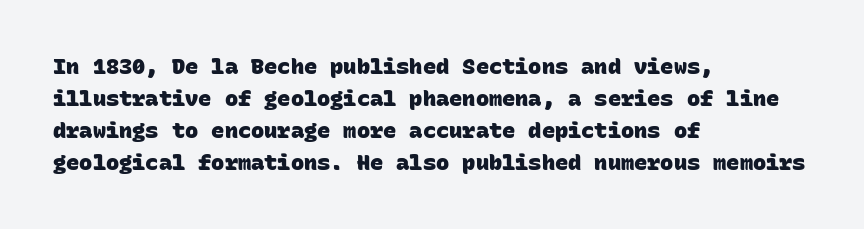
{"bold": "yes", "underline": "no", "align": "left", "line_spacing": "normal", "line_spacing_ratio": 1.45, "letter_spacing": "normal", "letter_spacing_em": 0.0, "glyph_px": 22}
